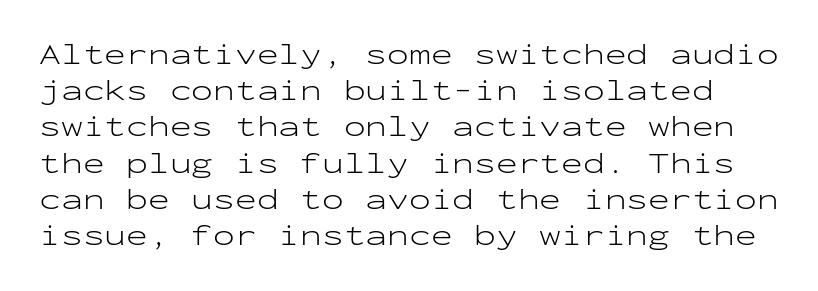
Q: Is the text bold? A: No.
Q: Is the text italic (slanted)? A: No, it is upright.
Q: Is the typeface a serif or a sans-serif typeface? A: Sans-serif.
Q: Is the text underlined? A: No.
Q: Is the spacing between letters normal or unusually wide? A: Normal.
Q: Is the spacing between lines tight, normal or loose? A: Normal.
Q: Width (condensed, normal, or wide)? A: Wide.
Q: Stroke contrast? A: Low.
Q: x-height? A: Medium.
Q: Monospaced? A: Yes.
